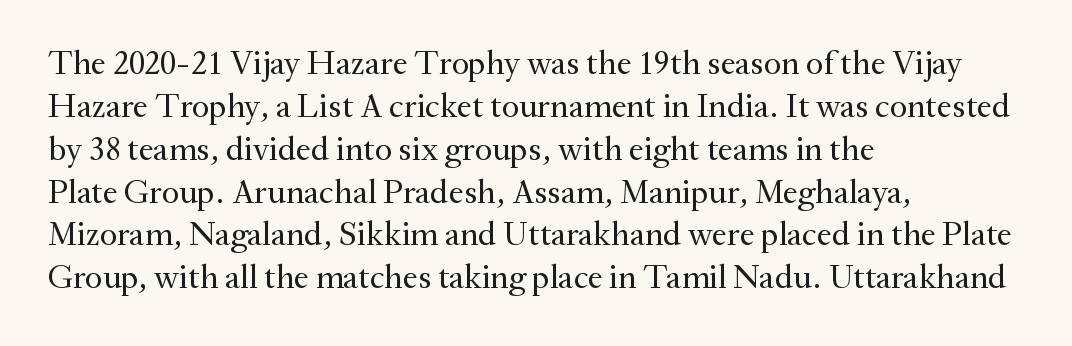
Beneath every word, the page is bare. Leading: standard. The font sits on the lighter half of the weight spectrum, regular included. Is there any slant? The stems are plumb. Here the designer chose a conventional face with non-uniform glyph widths.
